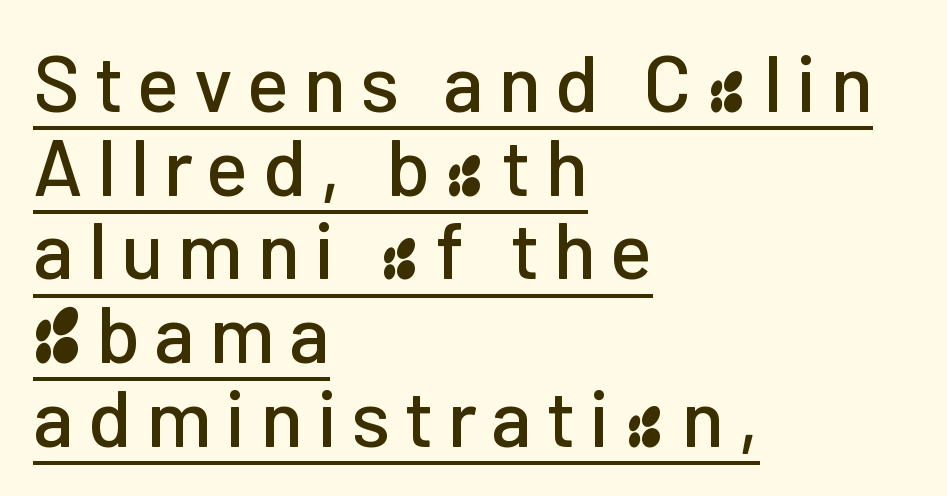
The image shows 79 px sans-serif type, upright; set left-aligned, tight line spacing (1.06x), underlined; low stroke contrast and a medium x-height.
